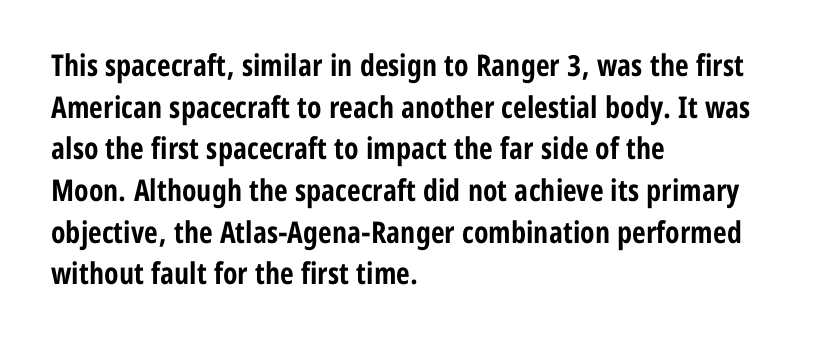
{"serif": "no", "italic": "no", "bold": "yes", "weight": "bold", "width": "condensed", "stroke_contrast": "low", "x_height": "medium", "monospaced": "no", "underline": "no", "align": "left", "line_spacing": "normal", "line_spacing_ratio": 1.39, "letter_spacing": "normal", "letter_spacing_em": 0.0, "glyph_px": 30}
